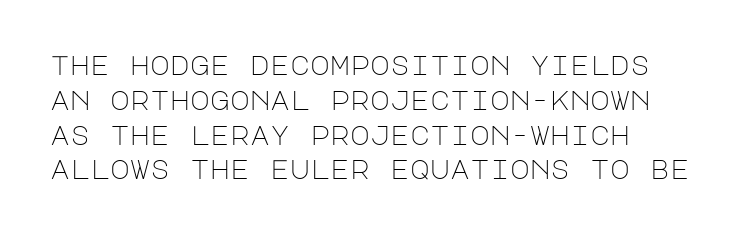
The passage shown stacks its lines at a standard gap. Inter-character spacing is left at the font's built-in metrics. Weight: not bold — regular or lighter. A clean baseline with only descenders dipping below it. A typesetter would mark this as roman, not italic.
